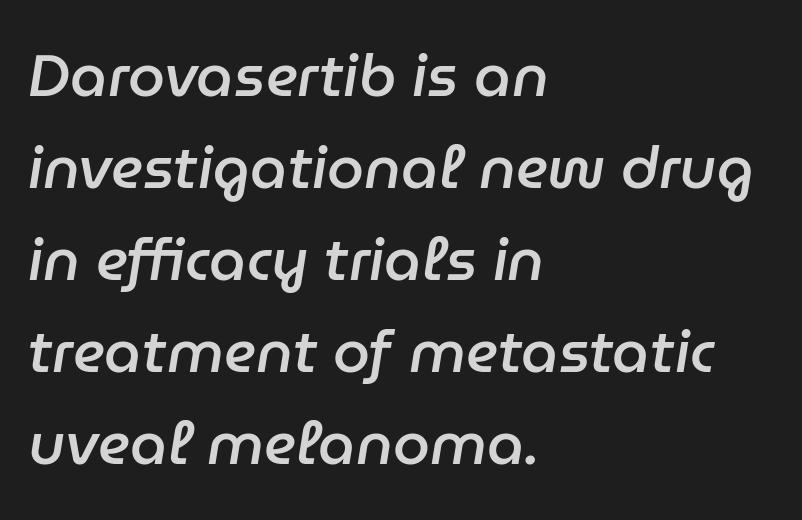
The image shows 59 px semibold type, italic (leaning right); set left-aligned, normal line spacing (1.56x), normal letter spacing, not underlined; low stroke contrast and a medium x-height.
